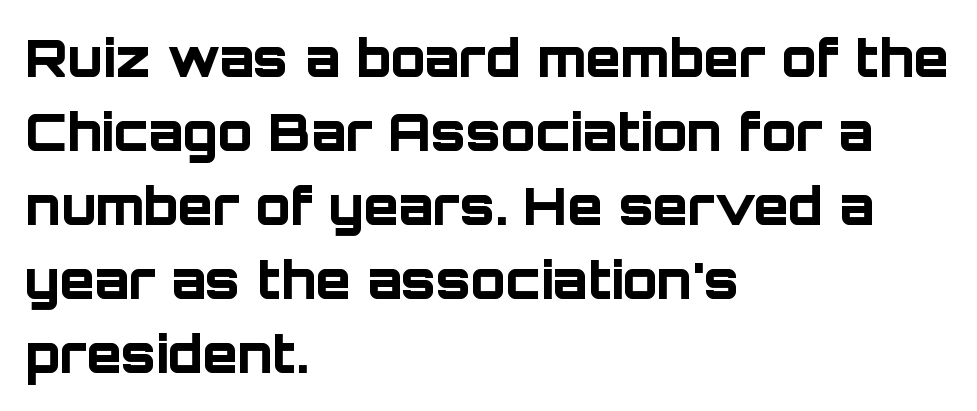
The image shows 51 px bold sans-serif type, upright; set left-aligned, normal line spacing (1.45x), normal letter spacing, not underlined; low stroke contrast and a large x-height.
